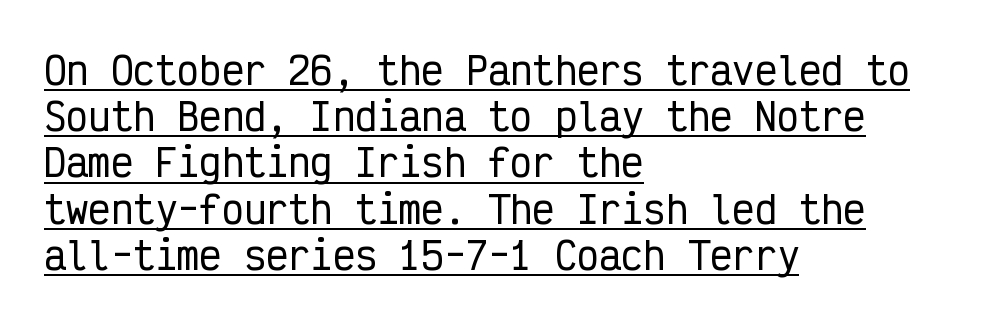
{"serif": "no", "italic": "no", "width": "condensed", "stroke_contrast": "low", "x_height": "medium", "monospaced": "yes", "underline": "yes", "align": "left", "line_spacing": "normal", "line_spacing_ratio": 1.25, "letter_spacing": "normal", "letter_spacing_em": 0.0, "glyph_px": 37}
